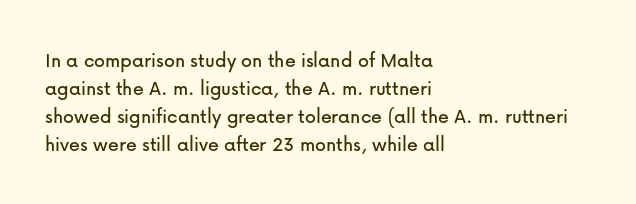
In terms of leading, this rendering sits right in the middle. Do the letters lean? They stand straight. These lines stack with their left ends in a neat column. The zone under the glyphs is completely vacant. The letters sit at their default tracking, neither squeezed nor spread.
